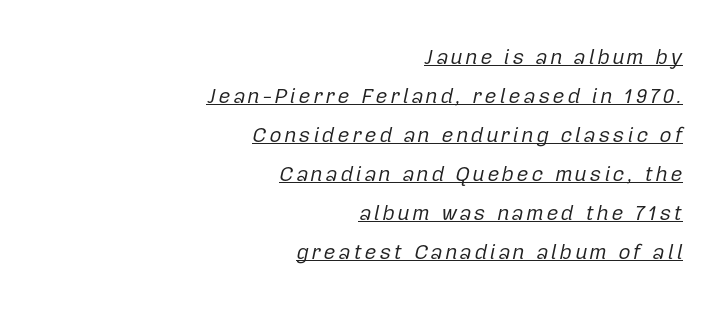
The image shows 21 px text type, italic (leaning right); set right-aligned, line spacing 1.86x, underlined.
